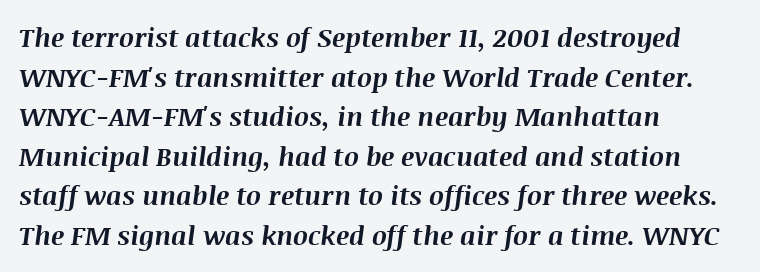
Q: Is the text bold? A: Yes.
Q: Is the text italic (slanted)? A: Yes, it leans right by about 8 degrees.
Q: Is the text underlined? A: No.
Q: How is the paragraph aligned? A: Left-aligned.
Q: Is the spacing between letters normal or unusually wide? A: Normal.
Q: Is the spacing between lines tight, normal or loose? A: Normal.
